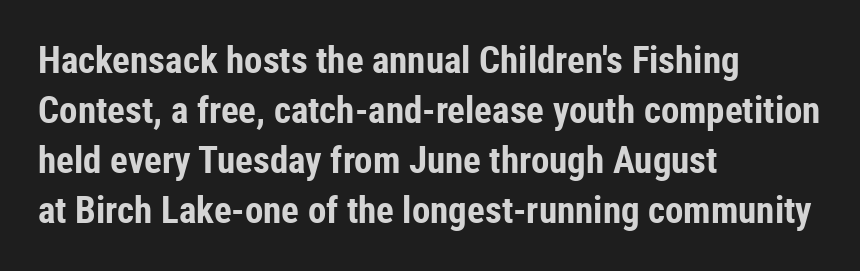
Q: Is the text bold? A: Yes.
Q: Is the text italic (slanted)? A: No, it is upright.
Q: Is the typeface a serif or a sans-serif typeface? A: Sans-serif.
Q: Is the text underlined? A: No.
Q: How is the paragraph aligned? A: Left-aligned.
Q: Is the spacing between letters normal or unusually wide? A: Normal.
Q: Is the spacing between lines tight, normal or loose? A: Normal.
Q: Width (condensed, normal, or wide)? A: Condensed.
Q: Stroke contrast? A: Low.
Q: x-height? A: Medium.
Q: Monospaced? A: No.
